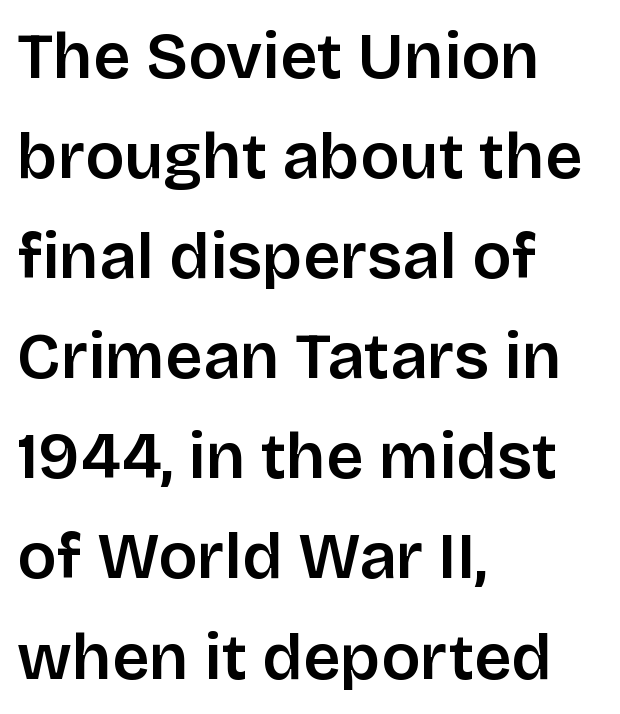
Q: Is the text italic (slanted)? A: No, it is upright.
Q: Is the typeface a serif or a sans-serif typeface? A: Sans-serif.
Q: Is the text underlined? A: No.
Q: How is the paragraph aligned? A: Left-aligned.
Q: Is the spacing between letters normal or unusually wide? A: Normal.
Q: Is the spacing between lines tight, normal or loose? A: Normal.
Q: Width (condensed, normal, or wide)? A: Normal.
Q: Stroke contrast? A: Low.
Q: x-height? A: Large.
Q: Monospaced? A: No.
